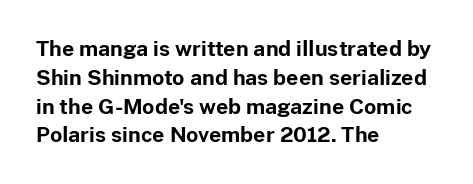
Leftover space on each line is placed entirely after the last word. The baseline area is clear. Tracking value appears to be zero — textbook default spacing. Is the type bold? Yes — the strokes are clearly thick and heavy.
